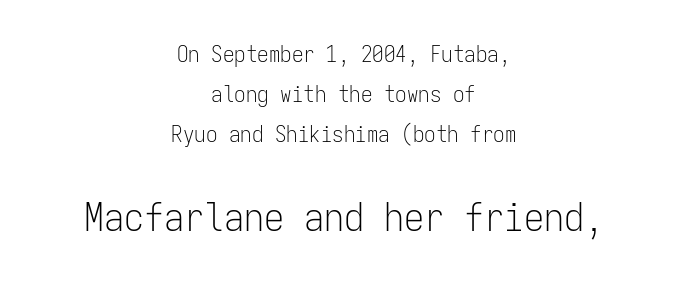
Examine the stroke ends and you'll find no serifs. Vertical strokes here are truly vertical. Every character here occupies the same horizontal width, giving the sample a typewriter-like rhythm. Stems and bowls with no extra thickness — not bold. The passage shown is not underscored anywhere.
